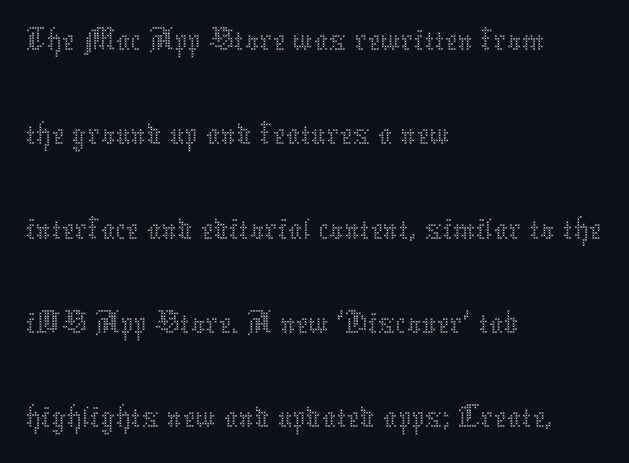
Q: Is the text bold? A: No.
Q: Is the text italic (slanted)? A: No, it is upright.
Q: Is the text underlined? A: No.
Q: How is the paragraph aligned? A: Left-aligned.
Q: Is the spacing between letters normal or unusually wide? A: Normal.
Q: Is the spacing between lines tight, normal or loose? A: Normal.
Q: Width (condensed, normal, or wide)? A: Normal.
Q: Stroke contrast? A: Medium.
Q: x-height? A: Medium.
Q: Monospaced? A: No.
